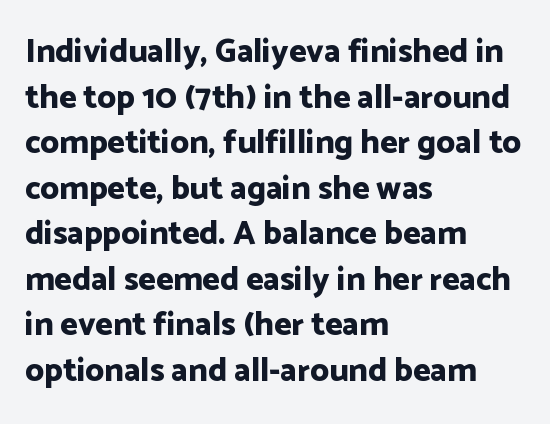
The words here are not underlined. A typesetter would call this leading conventional body-copy spacing. The letters stand straight up with perfectly vertical stems. Grotesque or geometric, the face here clearly has no serifs. Summary of weight: heavy, a full bold. Between one letter and the next there's only the usual sliver of space.
